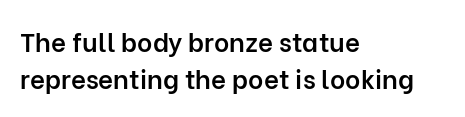
One-word summary of the alignment: left. A bit beefed up — I'd call it semibold rather than bold. Normally led — the rows are evenly, conventionally spaced. Bare-footed words on every line. If you drew a line through each stem, it would be perfectly vertical.
